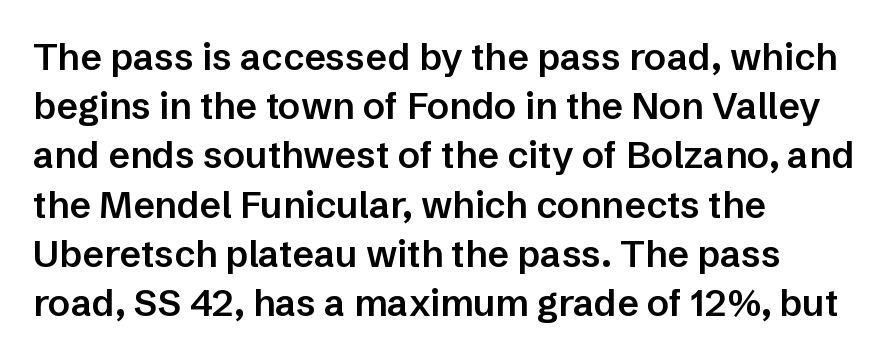
Q: Is the text bold? A: Semi-bold.
Q: Is the text italic (slanted)? A: No, it is upright.
Q: Is the typeface a serif or a sans-serif typeface? A: Sans-serif.
Q: Is the text underlined? A: No.
Q: How is the paragraph aligned? A: Left-aligned.
Q: Is the spacing between letters normal or unusually wide? A: Normal.
Q: Is the spacing between lines tight, normal or loose? A: Normal.
Q: Width (condensed, normal, or wide)? A: Normal.
Q: Stroke contrast? A: Low.
Q: x-height? A: Medium.
Q: Monospaced? A: No.
